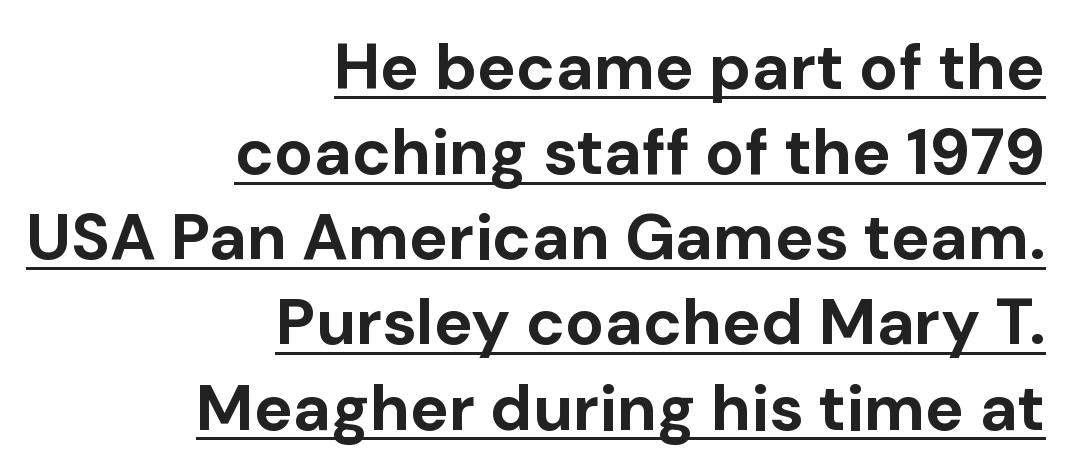
The image shows 65 px bold sans-serif type, upright; set right-aligned, normal line spacing (1.31x), normal letter spacing, underlined; low stroke contrast and a medium x-height.
